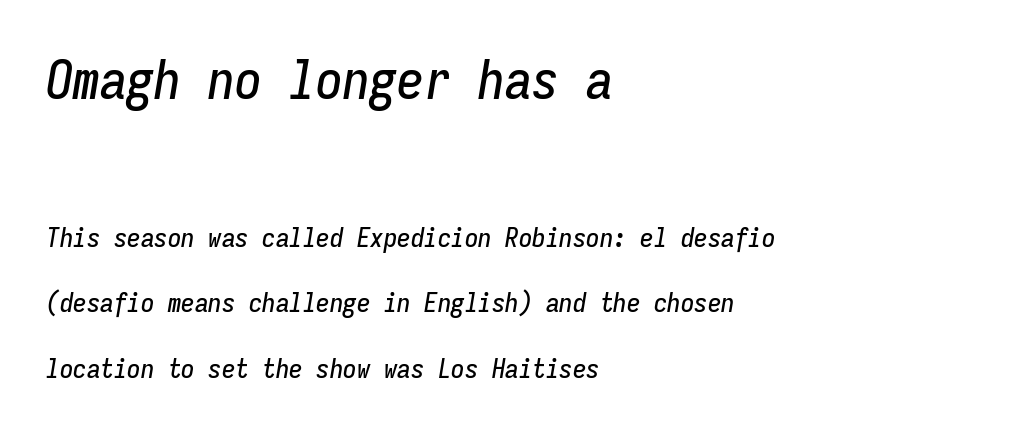
These two chunks differ in scale, with the top chunk taking the larger measure. Where is the straight margin? On the left. Each new line begins a long way beneath the previous one. Monospaced: the letters line up in strict vertical columns.
